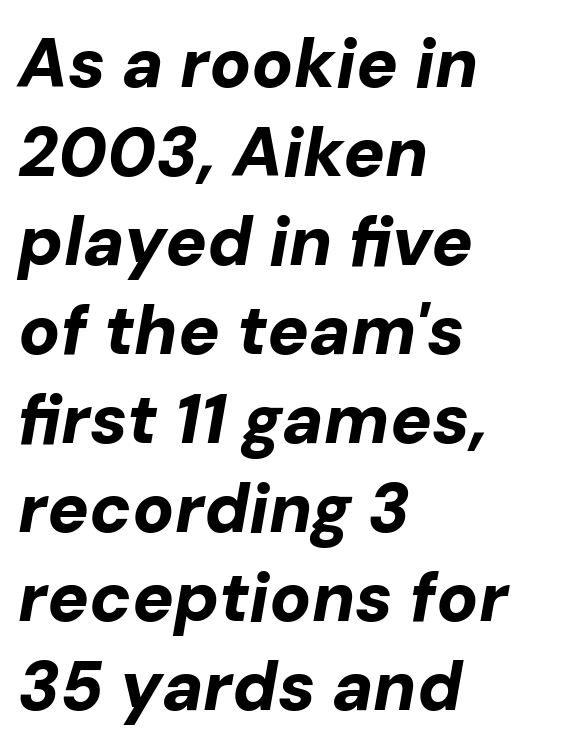
Q: Is the text bold? A: Yes.
Q: Is the text italic (slanted)? A: Yes, it leans right by about 10 degrees.
Q: Is the text underlined? A: No.
Q: How is the paragraph aligned? A: Left-aligned.
Q: Is the spacing between letters normal or unusually wide? A: Normal.
Q: Is the spacing between lines tight, normal or loose? A: Normal.
Q: Width (condensed, normal, or wide)? A: Normal.
Q: Stroke contrast? A: Low.
Q: x-height? A: Medium.
Q: Monospaced? A: No.
